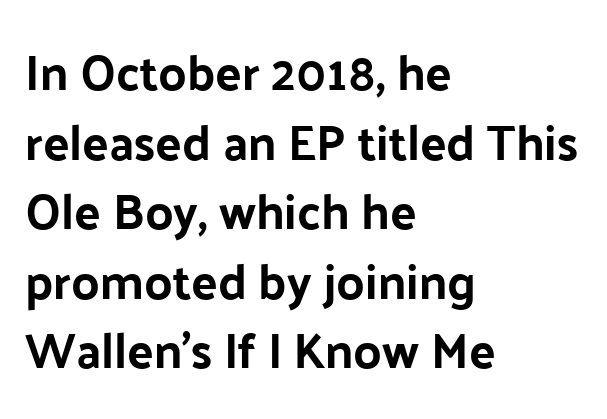
{"serif": "no", "italic": "no", "bold": "yes", "weight": "bold", "width": "normal", "stroke_contrast": "low", "x_height": "medium", "monospaced": "no", "underline": "no", "align": "left", "line_spacing": "normal", "line_spacing_ratio": 1.42, "letter_spacing": "normal", "letter_spacing_em": 0.0, "glyph_px": 49}
